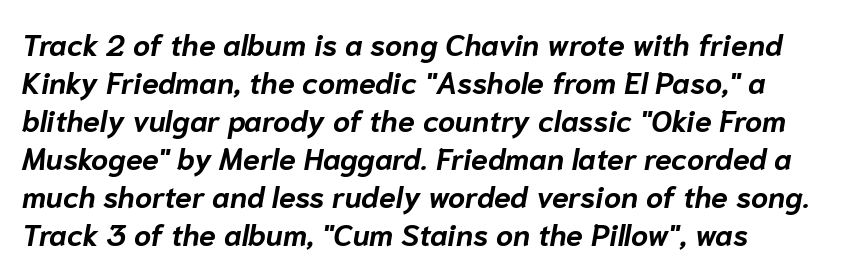
The image shows 30 px bold type, italic (leaning right); set normal line spacing (1.27x), normal letter spacing, not underlined; low stroke contrast and a medium x-height.
